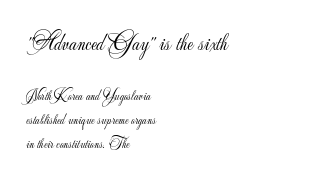
Evenly set lines give the paragraph a standard silhouette. Short note: letters normally spaced. Scale decreases going downward across the two blocks. The strokes are not fattened; the text isn't bold. Notice how the passage keeps a crisp vertical edge on the left only.
